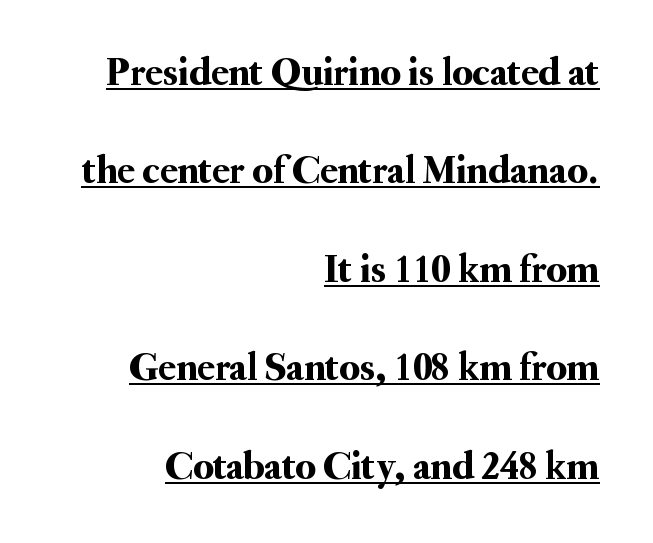
This rendering leaves character spacing at its baseline value. Posture: upright roman. You can see a thin bar hugging the bottom of the glyphs. The face used here is proportionally spaced, like ordinary book or web type. What's the leading like? Stretched, with rows far apart.
